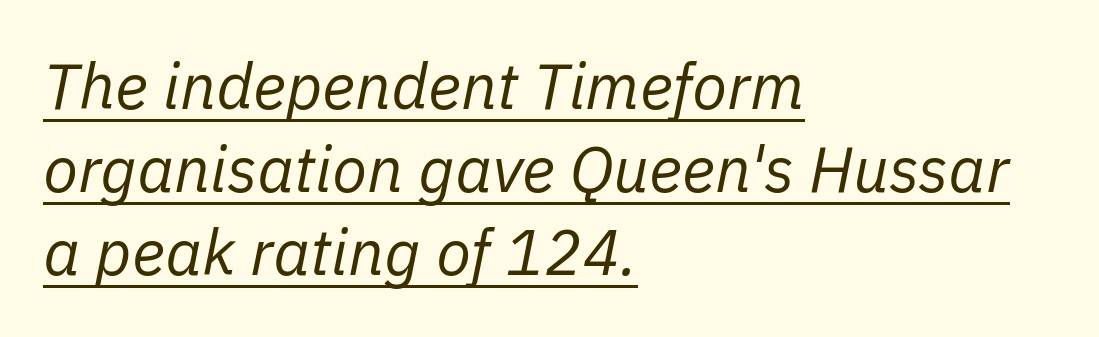
Q: Is the text bold? A: No.
Q: Is the text italic (slanted)? A: Yes, it leans right by about 11 degrees.
Q: Is the text underlined? A: Yes.
Q: How is the paragraph aligned? A: Left-aligned.
Q: Is the spacing between letters normal or unusually wide? A: Normal.
Q: Is the spacing between lines tight, normal or loose? A: Normal.
Q: Width (condensed, normal, or wide)? A: Normal.
Q: Stroke contrast? A: Low.
Q: x-height? A: Medium.
Q: Monospaced? A: No.
